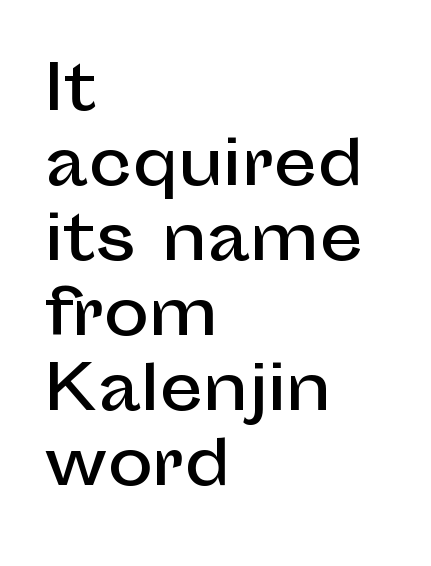
Does the type have serifs? No, each stem ends abruptly. Words float on clear page, feet unadorned. Spacing verdict: proportional, widths tailored to each character. Ordinary non-slanted type is in use. The setting favours the left margin, as ordinary paragraphs usually do.
